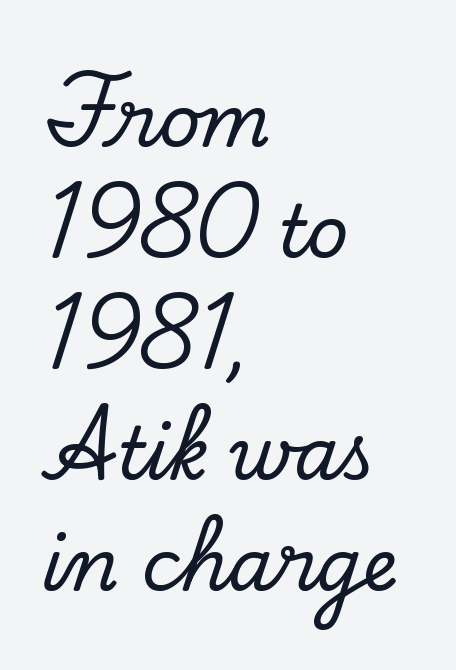
{"serif": "yes", "width": "normal", "stroke_contrast": "low", "x_height": "small", "monospaced": "no", "underline": "no", "align": "left", "line_spacing": "normal", "line_spacing_ratio": 1.54, "letter_spacing": "normal", "letter_spacing_em": 0.0, "glyph_px": 72}
